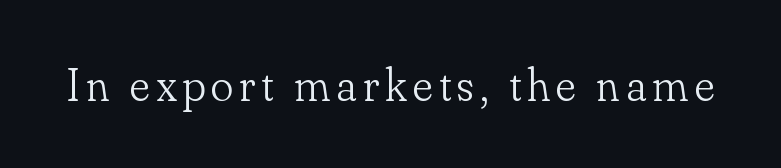
Check under the words: just untouched page. This rendering employs a face with finishing strokes, i.e., a serif. No heavy texture on the line: the type isn't bold. Spacing verdict: proportional, widths tailored to each character. Posture: straight, roman, zero tilt.
